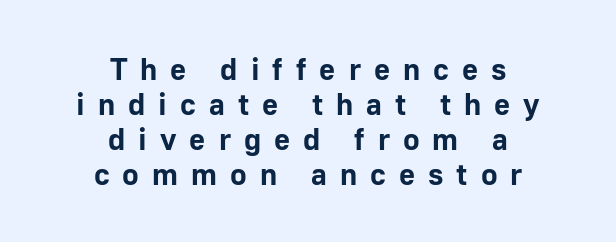
{"serif": "no", "italic": "no", "bold": "yes", "weight": "bold", "width": "normal", "stroke_contrast": "low", "x_height": "medium", "monospaced": "no", "underline": "no", "align": "center", "line_spacing": "tight", "line_spacing_ratio": 1.13, "letter_spacing": "wide", "letter_spacing_em": 0.42, "glyph_px": 31}
